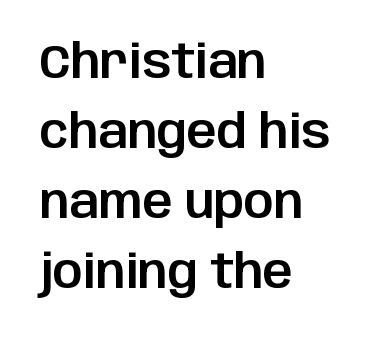
Q: Is the text italic (slanted)? A: No, it is upright.
Q: Is the typeface a serif or a sans-serif typeface? A: Sans-serif.
Q: Is the text underlined? A: No.
Q: How is the paragraph aligned? A: Left-aligned.
Q: Is the spacing between letters normal or unusually wide? A: Normal.
Q: Is the spacing between lines tight, normal or loose? A: Normal.
Q: Width (condensed, normal, or wide)? A: Normal.
Q: Stroke contrast? A: Low.
Q: x-height? A: Large.
Q: Monospaced? A: No.
